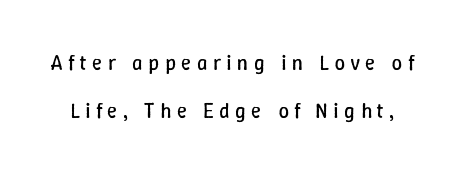
{"italic": "no", "bold": "no", "underline": "no", "line_spacing": "loose", "line_spacing_ratio": 2.3, "letter_spacing": "wide", "letter_spacing_em": 0.26, "glyph_px": 21}
